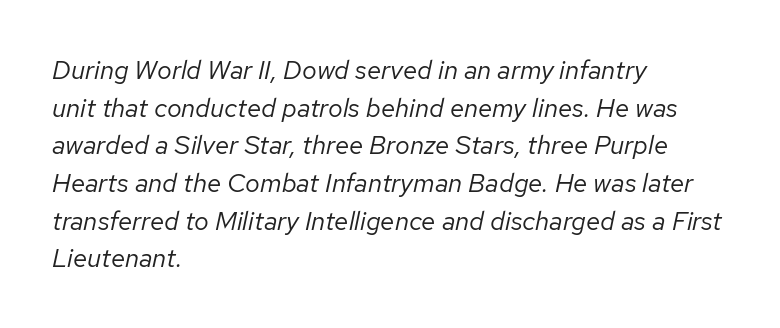
{"italic": "yes", "lean": "right", "slant_degrees": 12, "bold": "no", "underline": "no", "align": "left", "line_spacing": "normal", "line_spacing_ratio": 1.45, "letter_spacing": "normal", "letter_spacing_em": 0.0, "glyph_px": 26}
